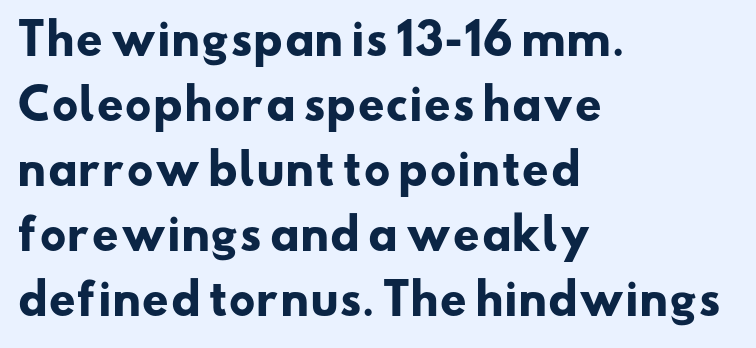
No word sits above an underline. Do the characters align in a grid? No, the font is proportional. The gaps between neighbouring characters are ordinary and unremarkable. A normal amount of white space separates one row of letters from the next.
